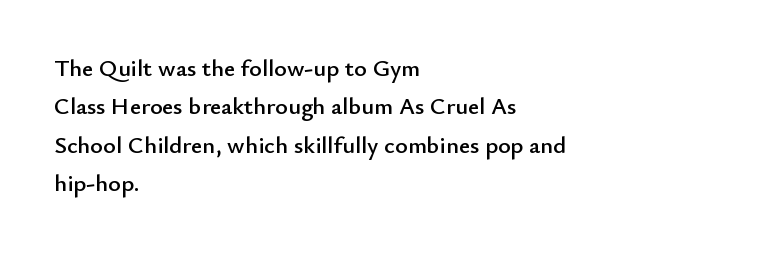
Q: Is the text italic (slanted)? A: No, it is upright.
Q: Is the text underlined? A: No.
Q: How is the paragraph aligned? A: Left-aligned.
Q: Is the spacing between letters normal or unusually wide? A: Normal.
Q: Is the spacing between lines tight, normal or loose? A: Normal.
